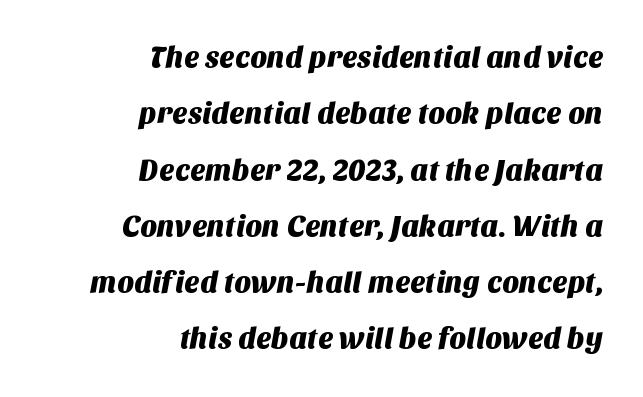
The image shows 29 px sans-serif type; set right-aligned, loose line spacing (1.94x), normal letter spacing, not underlined; medium stroke contrast and a large x-height.
